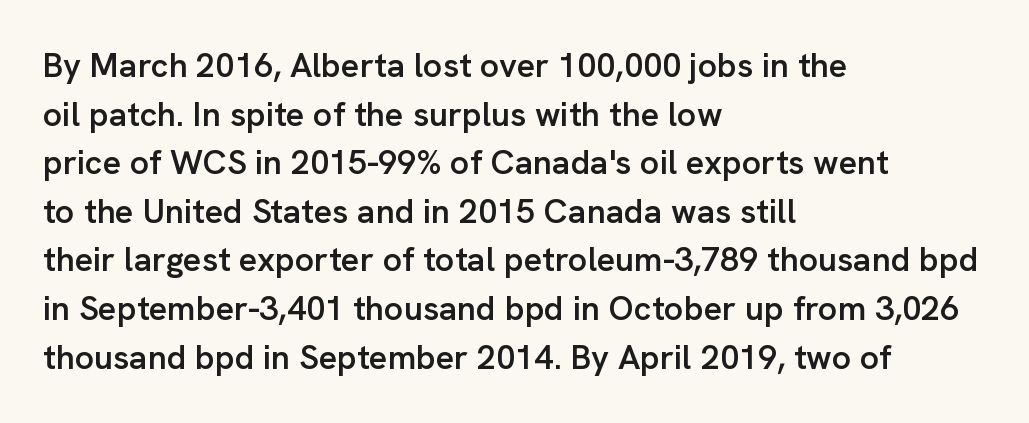
Does the type have serifs? No, each stem ends abruptly. This is the in-between weight designers call semibold or demi. This rendering features lettering with no underline. Is there any slant? The stems are plumb. Note the varied advance widths — an 'i' is clearly narrower than an 'm'.
